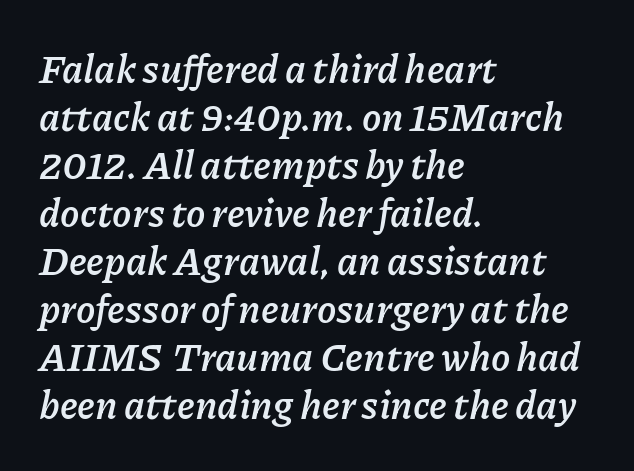
The image shows 39 px semibold type, italic (leaning right); set left-aligned, line spacing 1.23x, normal letter spacing, not underlined; low stroke contrast and a medium x-height.
